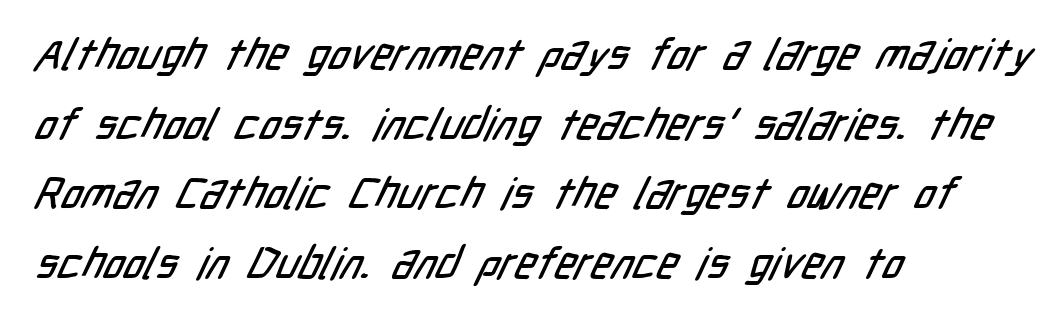
Q: Is the typeface a serif or a sans-serif typeface? A: Sans-serif.
Q: Is the text underlined? A: No.
Q: How is the paragraph aligned? A: Left-aligned.
Q: Is the spacing between letters normal or unusually wide? A: Normal.
Q: Is the spacing between lines tight, normal or loose? A: Normal.
Q: Width (condensed, normal, or wide)? A: Condensed.
Q: Stroke contrast? A: Low.
Q: x-height? A: Medium.
Q: Monospaced? A: No.
